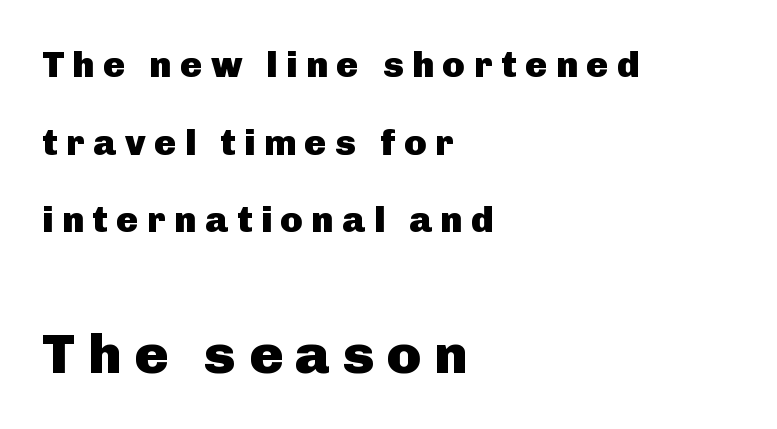
Q: Is the text bold? A: Yes.
Q: Is the text italic (slanted)? A: No, it is upright.
Q: Is the typeface a serif or a sans-serif typeface? A: Sans-serif.
Q: Is the text underlined? A: No.
Q: How is the paragraph aligned? A: Left-aligned.
Q: Is the spacing between letters normal or unusually wide? A: Unusually wide.
Q: Is the spacing between lines tight, normal or loose? A: Loose.
Q: Which block of text is set in a larger size, the first (top) or the second (bottom)? A: The second (bottom) one.
Q: Width (condensed, normal, or wide)? A: Normal.
Q: Stroke contrast? A: Low.
Q: x-height? A: Medium.
Q: Monospaced? A: No.
